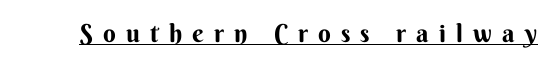
{"italic": "no", "underline": "yes", "letter_spacing": "wide", "letter_spacing_em": 0.41, "glyph_px": 25}
